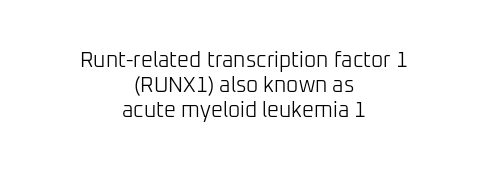
Letters have the restrained weight of plain body copy at most. Caption: standard tracking, unaltered. The lines are quadded center. Does the lettering tilt? It doesn't — this is upright. Bare-footed words on every line.
